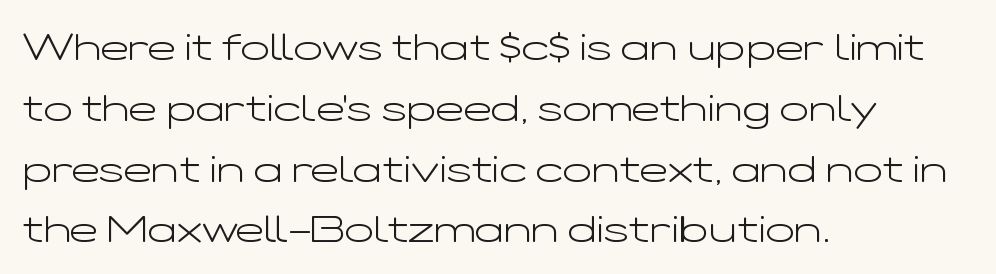
Q: Is the text bold? A: No.
Q: Is the text italic (slanted)? A: No, it is upright.
Q: Is the typeface a serif or a sans-serif typeface? A: Sans-serif.
Q: Is the text underlined? A: No.
Q: How is the paragraph aligned? A: Left-aligned.
Q: Is the spacing between letters normal or unusually wide? A: Normal.
Q: Is the spacing between lines tight, normal or loose? A: Normal.
Q: Width (condensed, normal, or wide)? A: Wide.
Q: Stroke contrast? A: Low.
Q: x-height? A: Medium.
Q: Monospaced? A: No.
